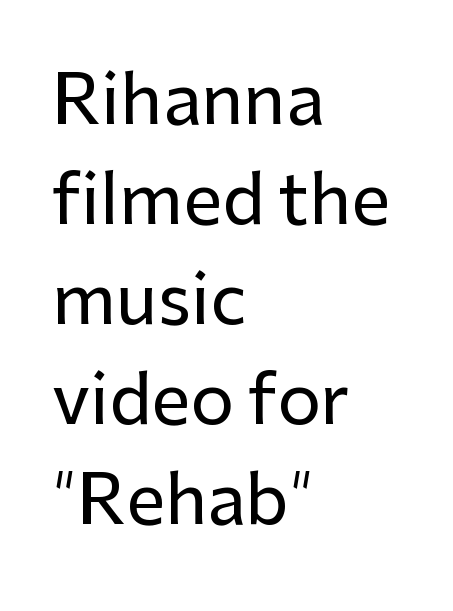
The image shows 69 px sans-serif type, upright; set left-aligned, normal line spacing (1.45x), normal letter spacing, not underlined; low stroke contrast and a medium x-height.
